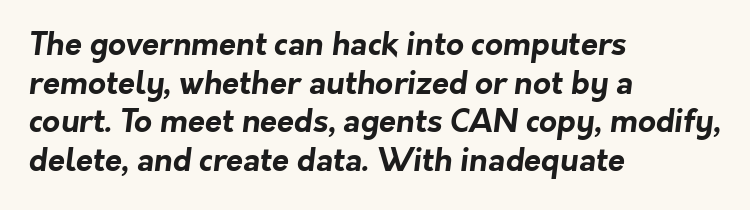
{"serif": "no", "bold": "yes", "weight": "bold", "width": "normal", "stroke_contrast": "low", "x_height": "medium", "monospaced": "no", "underline": "no", "align": "left", "line_spacing": "normal", "line_spacing_ratio": 1.25, "letter_spacing": "normal", "letter_spacing_em": 0.0, "glyph_px": 31}
